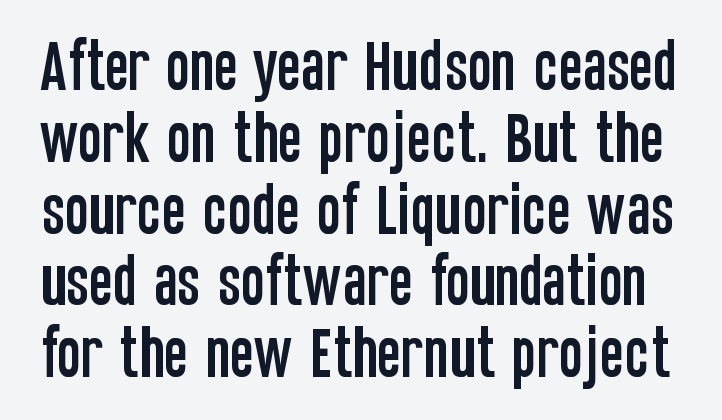
Q: Is the text italic (slanted)? A: No, it is upright.
Q: Is the typeface a serif or a sans-serif typeface? A: Sans-serif.
Q: Is the text underlined? A: No.
Q: Is the spacing between letters normal or unusually wide? A: Normal.
Q: Is the spacing between lines tight, normal or loose? A: Normal.
Q: Width (condensed, normal, or wide)? A: Condensed.
Q: Stroke contrast? A: Low.
Q: x-height? A: Large.
Q: Monospaced? A: No.
